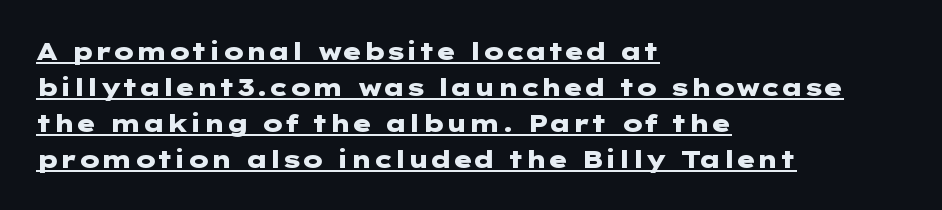
{"italic": "no", "bold": "yes", "underline": "yes", "align": "left", "line_spacing": "normal", "line_spacing_ratio": 1.5, "letter_spacing": "normal", "letter_spacing_em": 0.0, "glyph_px": 24}
